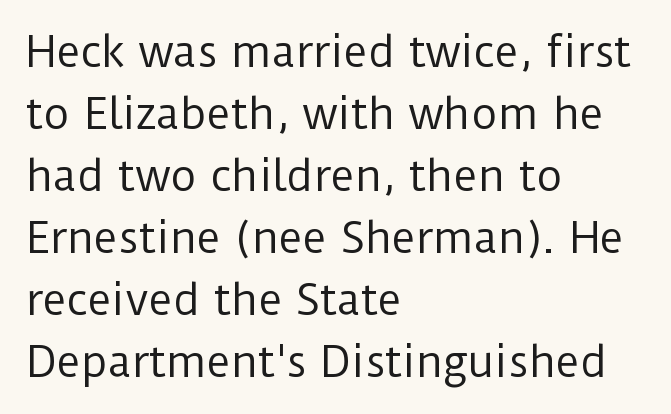
The image shows 41 px regular-weight sans-serif type, upright; set left-aligned, normal line spacing (1.51x), normal letter spacing, not underlined; low stroke contrast and a medium x-height.
